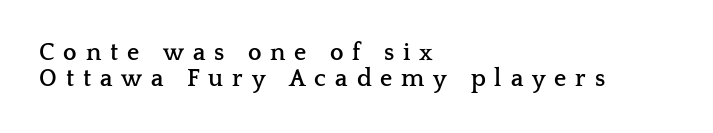
Q: Is the text bold? A: Yes.
Q: Is the text italic (slanted)? A: No, it is upright.
Q: Is the text underlined? A: No.
Q: How is the paragraph aligned? A: Left-aligned.
Q: Is the spacing between letters normal or unusually wide? A: Unusually wide.
Q: Is the spacing between lines tight, normal or loose? A: Tight.
